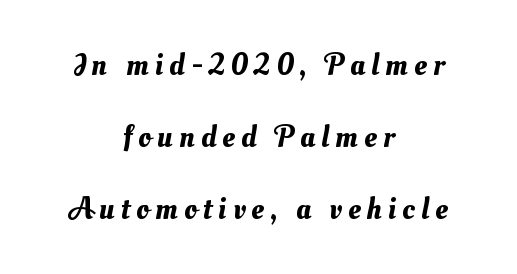
The image shows 31 px text type; set centered, loose line spacing (2.32x), unusually wide letter spacing (+0.2 em), not underlined; medium stroke contrast and a small x-height.
